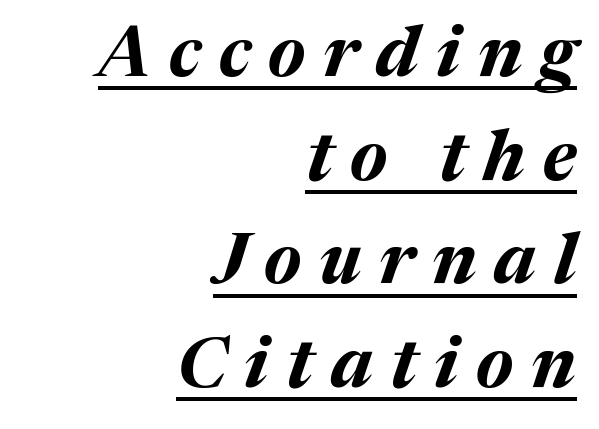
A flush-right, rag-left setting is used for this passage. Style check: oblique. Chunky letters — that's bold for sure. The gaps between neighbouring characters are conspicuously large. This rendering features underlined lettering.
